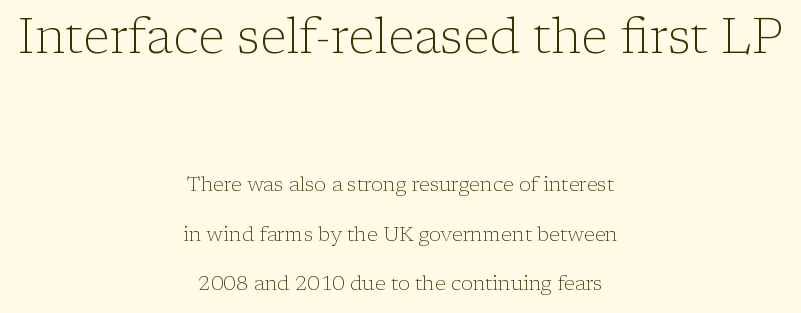
{"serif": "yes", "italic": "no", "bold": "no", "weight": "light", "width": "normal", "stroke_contrast": "low", "x_height": "medium", "monospaced": "no", "underline": "no", "align": "center", "line_spacing": "loose", "line_spacing_ratio": 2.47, "letter_spacing": "normal", "letter_spacing_em": 0.0, "larger_block": "first", "size_ratio": 2.45, "glyph_px": 49}
